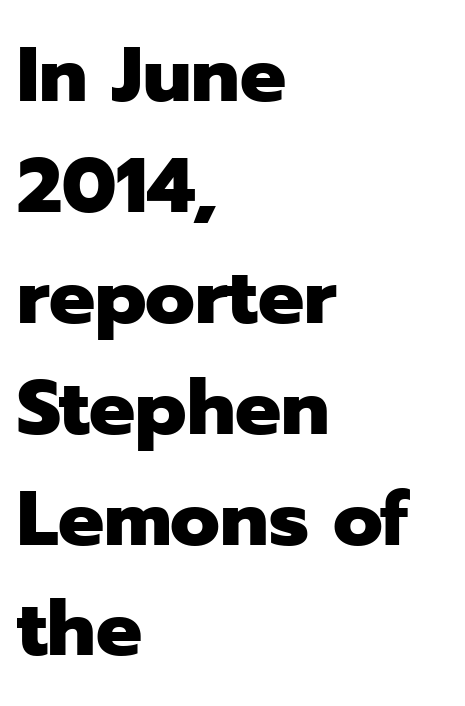
{"serif": "no", "italic": "no", "bold": "yes", "weight": "heavy", "width": "normal", "stroke_contrast": "low", "x_height": "medium", "monospaced": "no", "underline": "no", "align": "left", "line_spacing": "normal", "line_spacing_ratio": 1.44, "letter_spacing": "normal", "letter_spacing_em": 0.0, "glyph_px": 77}
